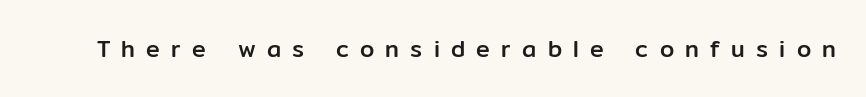
The image shows 23 px text type, upright; set unusually wide letter spacing (+0.49 em), not underlined.
